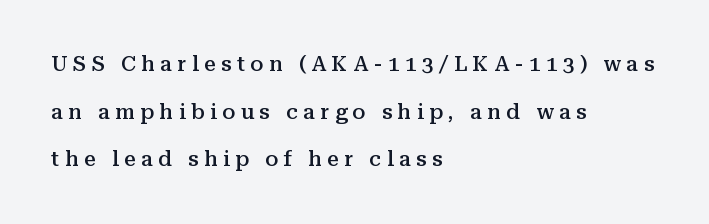
The image shows 21 px text type, upright; set left-aligned, loose line spacing (2.27x), unusually wide letter spacing (+0.26 em), not underlined.
